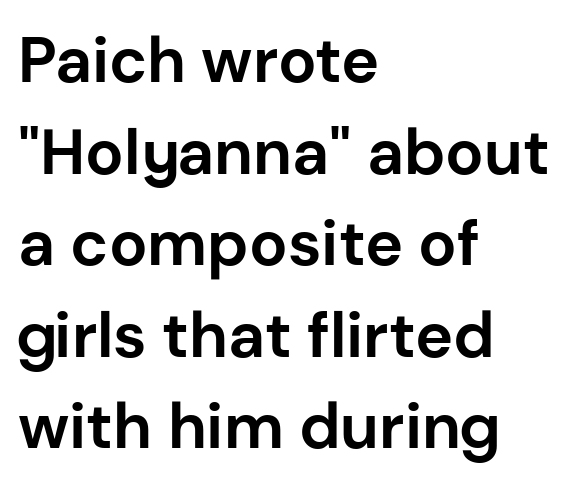
The image shows 64 px bold sans-serif type, upright; set left-aligned, normal line spacing (1.43x), normal letter spacing, not underlined; low stroke contrast and a medium x-height.
